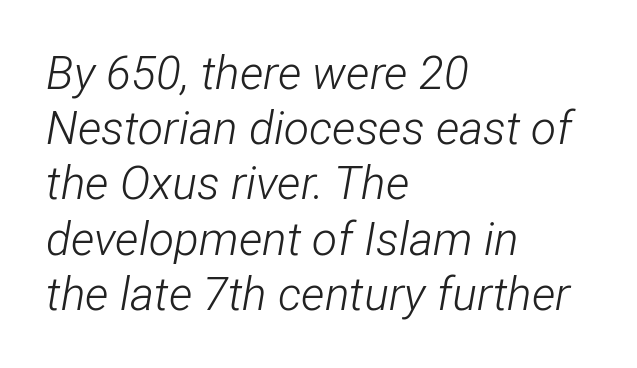
The area under the type is left untouched. These lines are rendered in a variable-pitch font. In terms of posture, this sample is oblique. The lines are quadded left. Ink coverage per letter is moderate at most.
